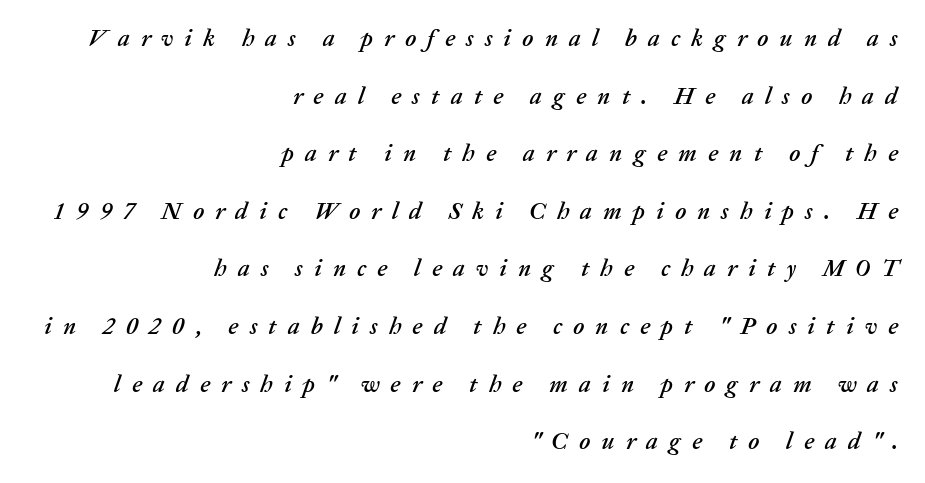
{"italic": "yes", "lean": "right", "slant_degrees": 20, "underline": "no", "align": "right", "line_spacing": "loose", "line_spacing_ratio": 2.4, "letter_spacing": "wide", "letter_spacing_em": 0.46, "glyph_px": 24}
